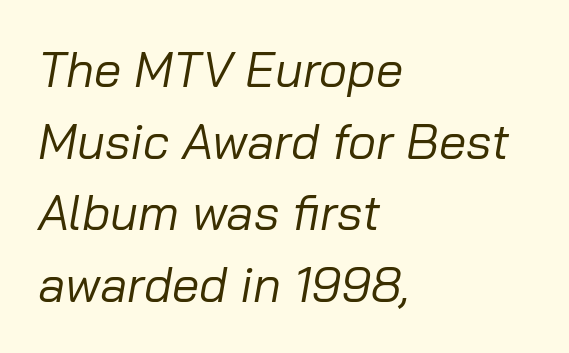
{"italic": "yes", "lean": "right", "slant_degrees": 10, "bold": "no", "weight": "regular", "width": "normal", "stroke_contrast": "low", "x_height": "medium", "monospaced": "no", "underline": "no", "align": "left", "line_spacing": "normal", "line_spacing_ratio": 1.46, "letter_spacing": "normal", "letter_spacing_em": 0.0, "glyph_px": 49}
